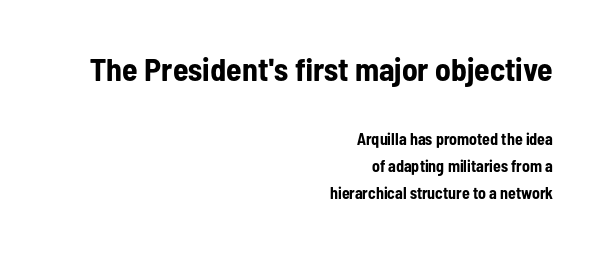
{"serif": "no", "italic": "no", "bold": "yes", "weight": "bold", "width": "condensed", "stroke_contrast": "low", "x_height": "medium", "monospaced": "no", "underline": "no", "align": "right", "line_spacing": "normal", "line_spacing_ratio": 1.7, "letter_spacing": "normal", "letter_spacing_em": 0.0, "larger_block": "first", "size_ratio": 2.0, "glyph_px": 32}
